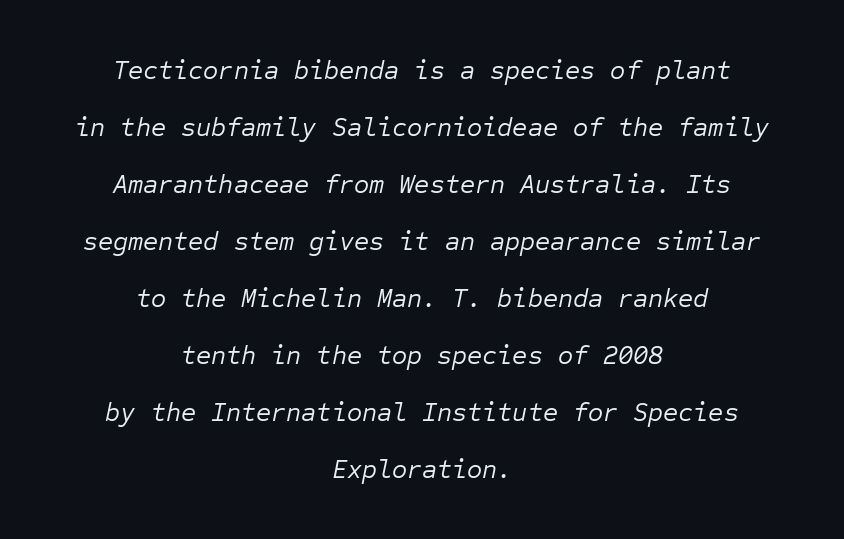
Q: Is the text bold? A: No.
Q: Is the text italic (slanted)? A: Yes, it leans right by about 12 degrees.
Q: Is the text underlined? A: No.
Q: How is the paragraph aligned? A: Centered.
Q: Is the spacing between letters normal or unusually wide? A: Normal.
Q: Is the spacing between lines tight, normal or loose? A: Loose.
